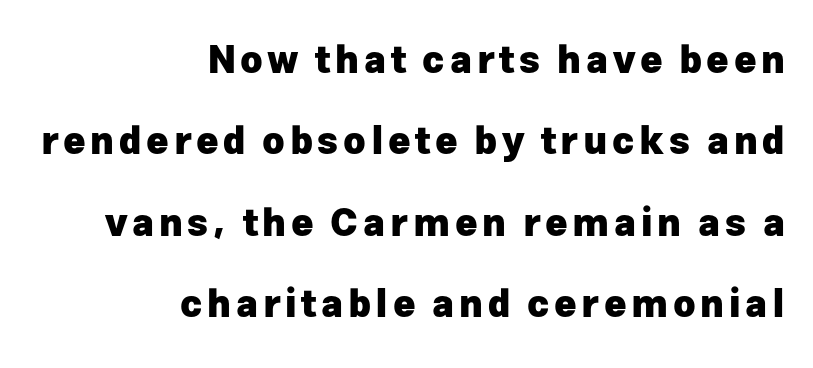
{"serif": "no", "italic": "no", "bold": "yes", "weight": "heavy", "width": "normal", "stroke_contrast": "low", "x_height": "medium", "monospaced": "no", "underline": "no", "align": "right", "line_spacing": "loose", "line_spacing_ratio": 2.14, "glyph_px": 38}
